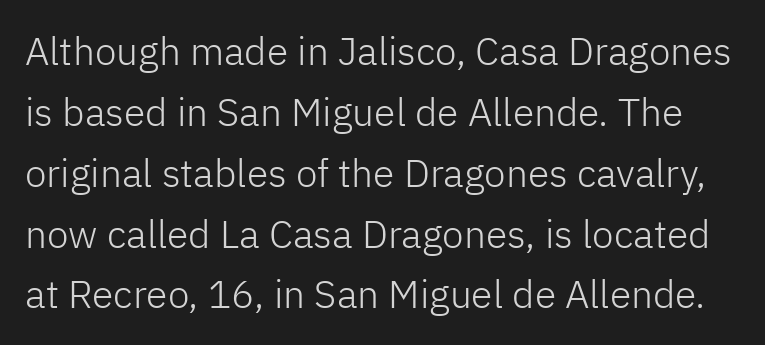
Note: no serifs on the glyphs. Glance below the letters and you will spot only blank space. The letters sit at their default tracking, neither squeezed nor spread. Weight: not bold — regular or lighter.
